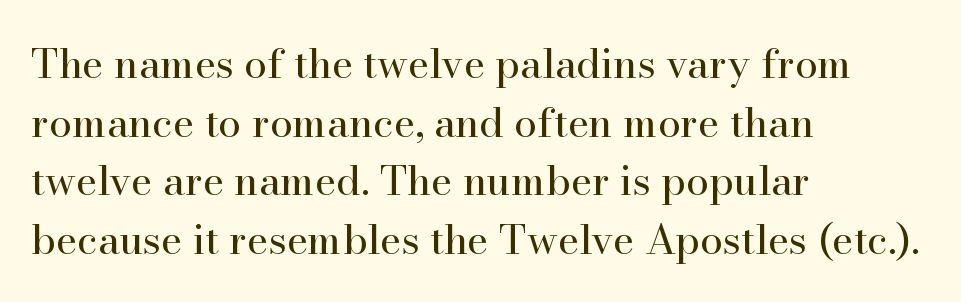
{"serif": "yes", "italic": "no", "bold": "no", "weight": "regular", "width": "normal", "stroke_contrast": "high", "x_height": "small", "monospaced": "no", "underline": "no", "align": "left", "line_spacing": "normal", "line_spacing_ratio": 1.43, "letter_spacing": "normal", "letter_spacing_em": 0.0, "glyph_px": 41}
